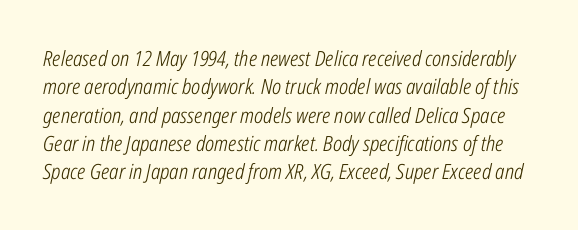
Q: Is the text bold? A: No.
Q: Is the text italic (slanted)? A: Yes, it leans right by about 12 degrees.
Q: Is the text underlined? A: No.
Q: Is the spacing between letters normal or unusually wide? A: Normal.
Q: Is the spacing between lines tight, normal or loose? A: Normal.
